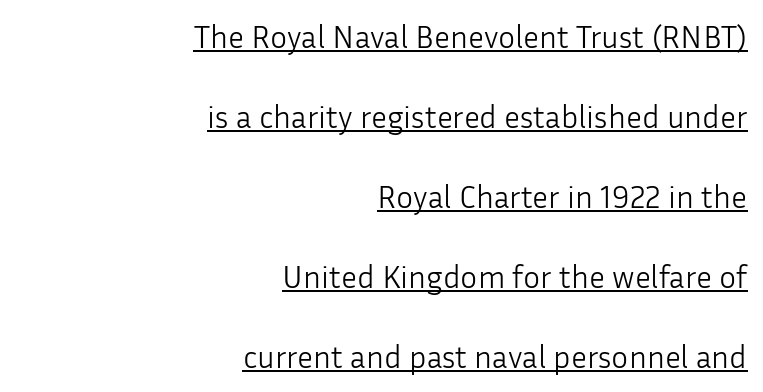
Regarding serifs, this sample does without them. Letter spacing: default. The ragged edge is on the left, which tells us the setting is flush right. Is this a heavy cut? Hardly; it is regular or lighter.
